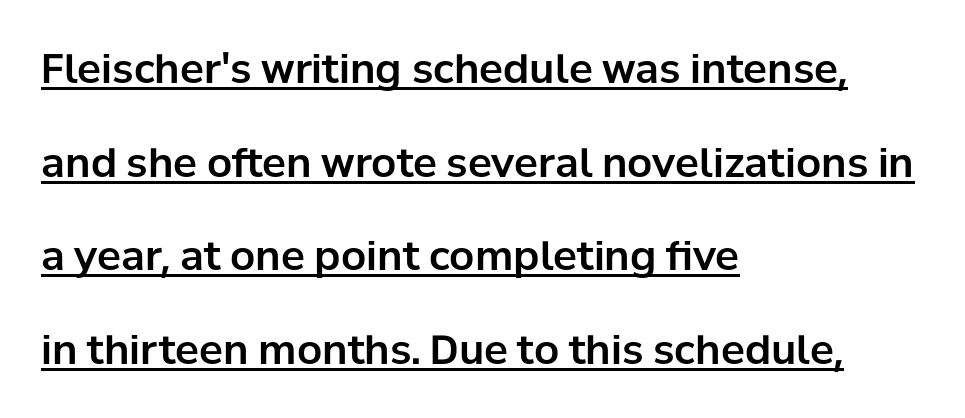
The image shows 40 px sans-serif type, upright; set left-aligned, loose line spacing (2.34x), normal letter spacing, underlined; low stroke contrast and a medium x-height.
